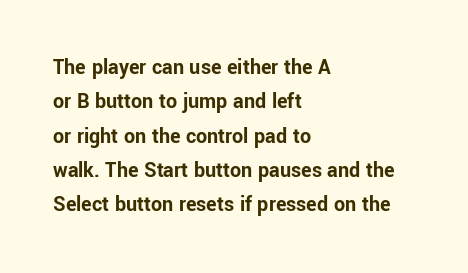
{"italic": "no", "bold": "yes", "underline": "no", "align": "left", "line_spacing": "normal", "line_spacing_ratio": 1.56, "letter_spacing": "normal", "letter_spacing_em": 0.0, "glyph_px": 22}
